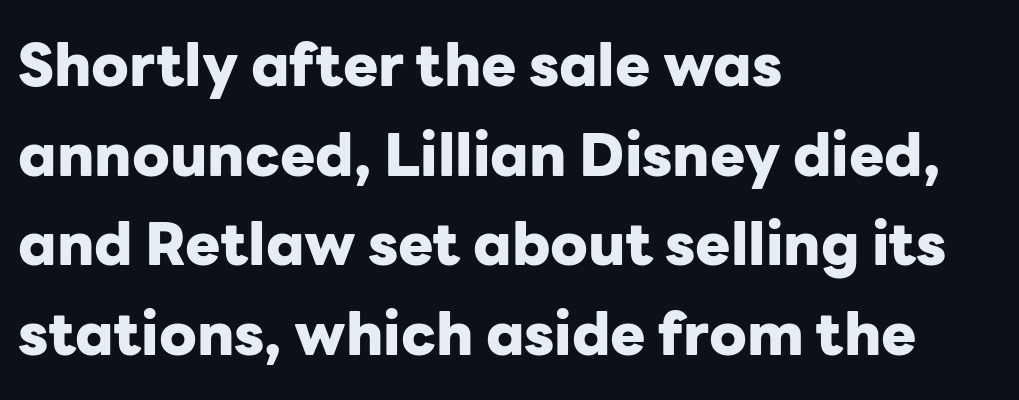
Every row of glyphs begins at an identical x-position on the left. Words appear dense and cohesive because spacing is normal. The foot of each line stays bare and open. The rows are spaced the way most documents space them.
